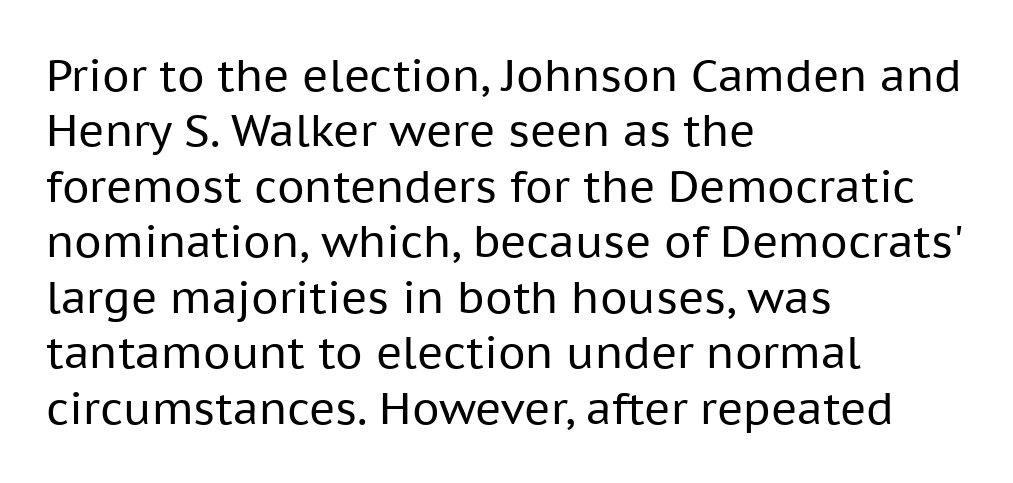
The image shows 44 px regular-weight sans-serif type, upright; set left-aligned, normal line spacing (1.26x), normal letter spacing, not underlined; low stroke contrast and a medium x-height.
